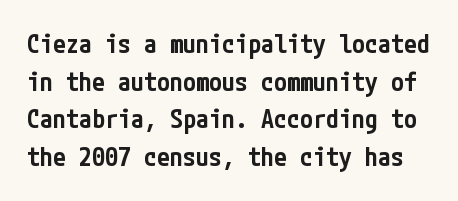
Q: Is the text bold? A: Semi-bold.
Q: Is the text italic (slanted)? A: No, it is upright.
Q: Is the text underlined? A: No.
Q: Is the spacing between letters normal or unusually wide? A: Normal.
Q: Is the spacing between lines tight, normal or loose? A: Normal.
